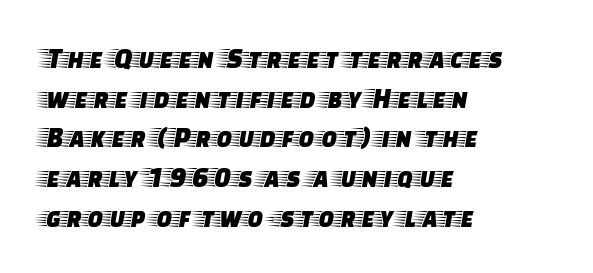
You could not count columns in this text — the font is proportionally spaced. Short note: letters normally spaced. Font category for this specimen: serif. Honestly, the row spacing looks completely unremarkable.
